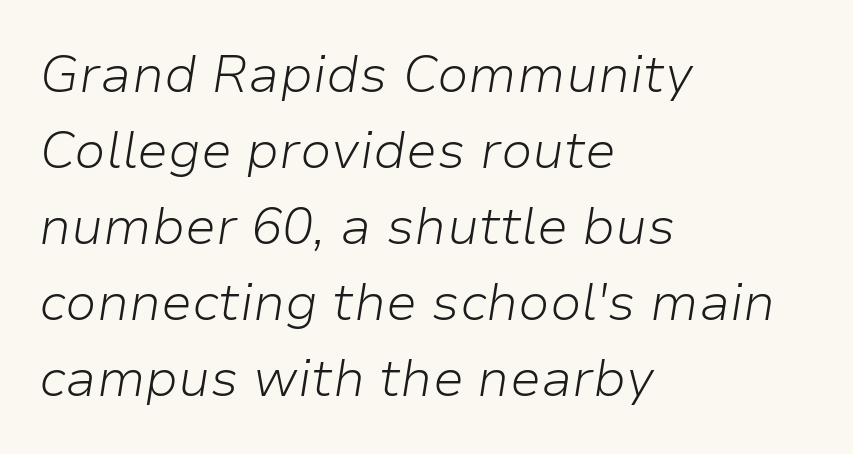
The lines are quadded left. Compared with typical body copy, the letter spacing here is the same. A typesetter would call this proportional, since set widths differ per character. This sample uses an oblique cut, with every glyph tilted off the vertical. Weight: in the light-to-regular range.
